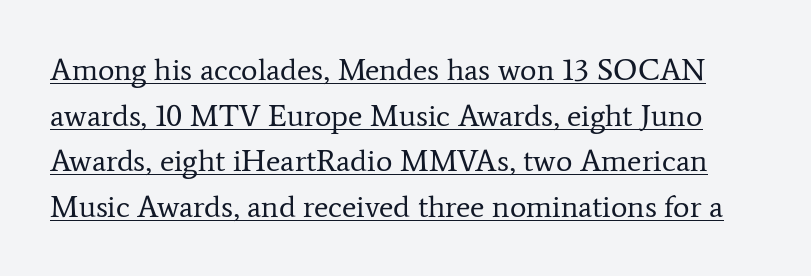
A typesetter would call this proportional, since set widths differ per character. Letterform terminals end in serifs throughout the passage. Posture: straight, roman, zero tilt. Horizontal bands of white between lines are of average thickness. The gaps between neighbouring characters are ordinary and unremarkable.
